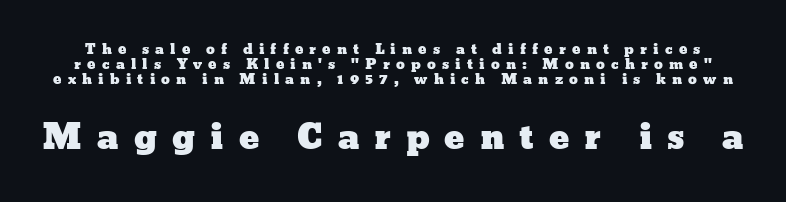
Q: Is the text italic (slanted)? A: No, it is upright.
Q: Is the text underlined? A: No.
Q: Is the spacing between letters normal or unusually wide? A: Unusually wide.
Q: Is the spacing between lines tight, normal or loose? A: Tight.
Q: Which block of text is set in a larger size, the first (top) or the second (bottom)? A: The second (bottom) one.
Q: Width (condensed, normal, or wide)? A: Wide.
Q: Stroke contrast? A: Low.
Q: x-height? A: Medium.
Q: Monospaced? A: No.
